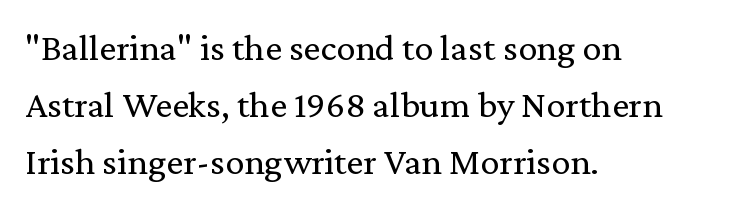
Layout note: lines flush left. Spacing verdict: proportional, widths tailored to each character. Descenders are the only things crossing below the line. Does the type have serifs? Yes, each stem ends in a small foot. There is no visible air inserted between adjacent glyphs.
